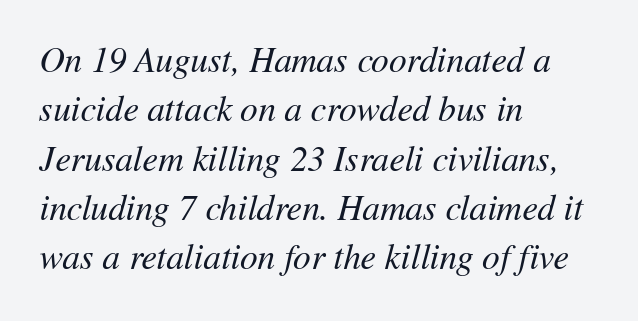
Q: Is the text bold? A: No.
Q: Is the text italic (slanted)? A: Yes, it leans right by about 11 degrees.
Q: Is the text underlined? A: No.
Q: How is the paragraph aligned? A: Left-aligned.
Q: Is the spacing between letters normal or unusually wide? A: Normal.
Q: Is the spacing between lines tight, normal or loose? A: Normal.
Q: Width (condensed, normal, or wide)? A: Normal.
Q: Stroke contrast? A: Medium.
Q: x-height? A: Medium.
Q: Monospaced? A: No.
